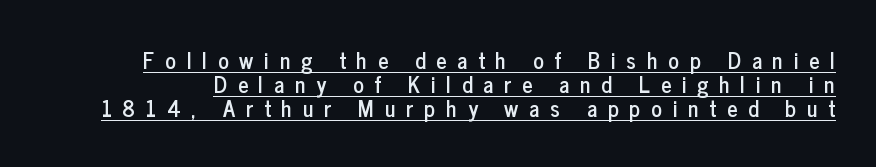
Q: Is the text italic (slanted)? A: No, it is upright.
Q: Is the text underlined? A: Yes.
Q: Is the spacing between letters normal or unusually wide? A: Unusually wide.
Q: Is the spacing between lines tight, normal or loose? A: Tight.
